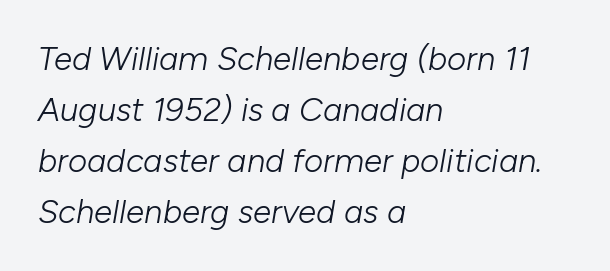
{"italic": "yes", "lean": "right", "slant_degrees": 10, "bold": "no", "weight": "light", "width": "normal", "stroke_contrast": "low", "x_height": "medium", "monospaced": "no", "underline": "no", "align": "left", "line_spacing": "normal", "line_spacing_ratio": 1.55, "letter_spacing": "normal", "letter_spacing_em": 0.0, "glyph_px": 33}
